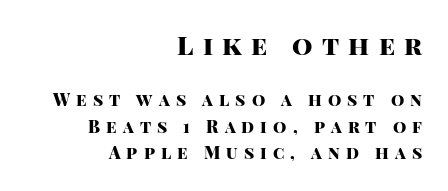
This is the regular roman posture of the typeface. Set as a true bold cut, around the 700 mark. The space directly below the letters is spotless. Normally led — the rows are evenly, conventionally spaced. The lines are quadded right.
